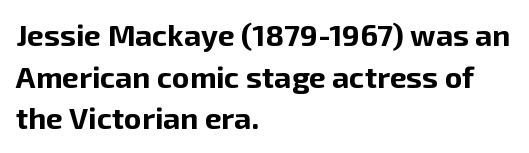
Q: Is the text bold? A: Yes.
Q: Is the text italic (slanted)? A: No, it is upright.
Q: Is the typeface a serif or a sans-serif typeface? A: Sans-serif.
Q: Is the text underlined? A: No.
Q: How is the paragraph aligned? A: Left-aligned.
Q: Is the spacing between letters normal or unusually wide? A: Normal.
Q: Is the spacing between lines tight, normal or loose? A: Normal.
Q: Width (condensed, normal, or wide)? A: Normal.
Q: Stroke contrast? A: Low.
Q: x-height? A: Medium.
Q: Monospaced? A: No.
